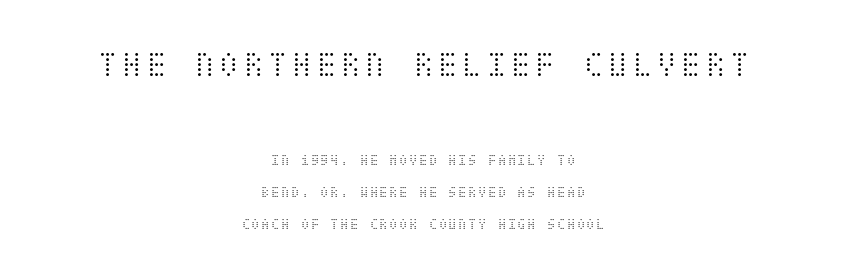
{"italic": "no", "bold": "no", "weight": "light", "width": "condensed", "stroke_contrast": "medium", "x_height": "large", "underline": "no", "align": "center", "line_spacing": "loose", "line_spacing_ratio": 2.12, "larger_block": "first", "size_ratio": 2.47, "glyph_px": 37}
